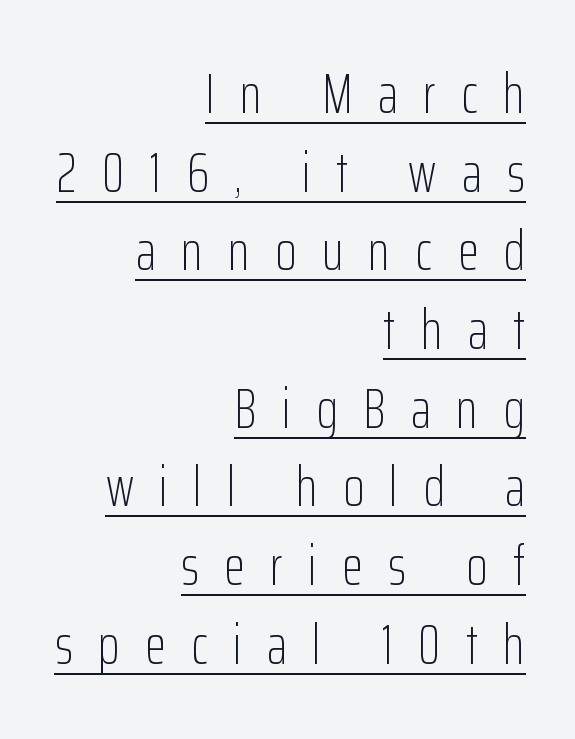
Check where the strokes stop: nothing finishes them off — pure sans. The setting favours the right margin, as signatures and pull-quotes sometimes do. The glyphs are accompanied by a horizontal stroke just below them. The type is letterspaced generously, with wide tracking. Notice how the stems are strictly vertical — no italics here. Weight: in the light-to-regular range.
